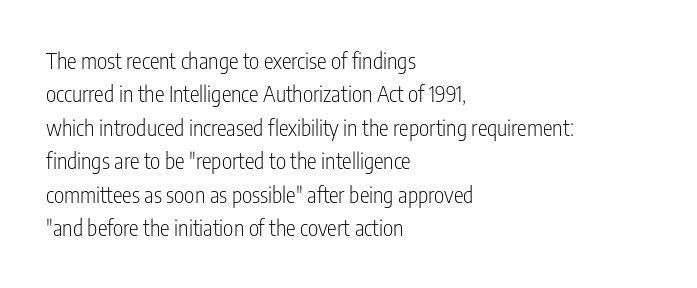
Summary of vertical rhythm: regular, with standard interline spacing. No extra ink here — the face is not bold. Quick note: not italic, upright. Horizontal alignment here is leftward, the default for most running prose.
